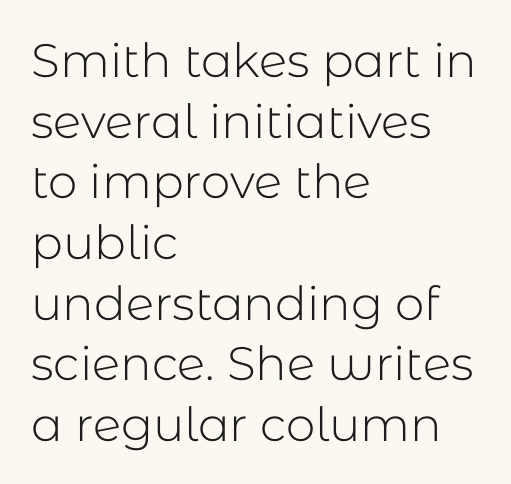
{"serif": "no", "italic": "no", "bold": "no", "weight": "light", "width": "normal", "stroke_contrast": "low", "x_height": "medium", "monospaced": "no", "underline": "no", "align": "left", "line_spacing": "normal", "line_spacing_ratio": 1.29, "letter_spacing": "normal", "letter_spacing_em": 0.0, "glyph_px": 47}
